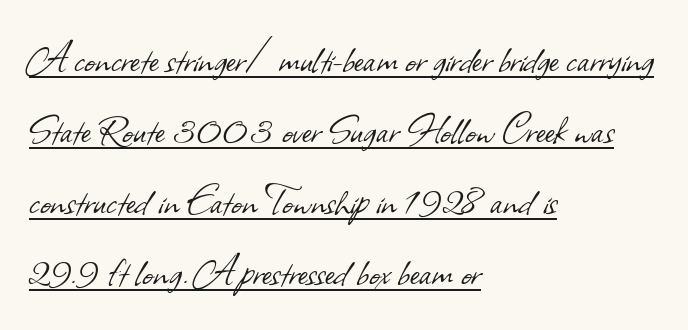
{"serif": "no", "bold": "no", "weight": "light", "width": "normal", "stroke_contrast": "low", "x_height": "small", "monospaced": "no", "underline": "yes", "align": "left", "line_spacing": "normal", "line_spacing_ratio": 1.54, "letter_spacing": "normal", "letter_spacing_em": 0.0, "glyph_px": 46}
